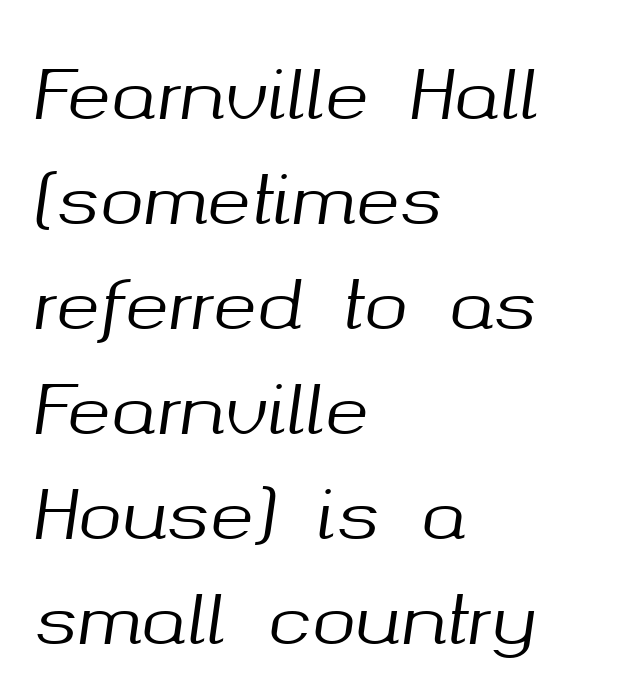
Q: Is the text italic (slanted)? A: Yes, it leans right by about 8 degrees.
Q: Is the text underlined? A: No.
Q: How is the paragraph aligned? A: Left-aligned.
Q: Is the spacing between letters normal or unusually wide? A: Normal.
Q: Is the spacing between lines tight, normal or loose? A: Normal.
Q: Width (condensed, normal, or wide)? A: Normal.
Q: Stroke contrast? A: Medium.
Q: x-height? A: Medium.
Q: Monospaced? A: No.
